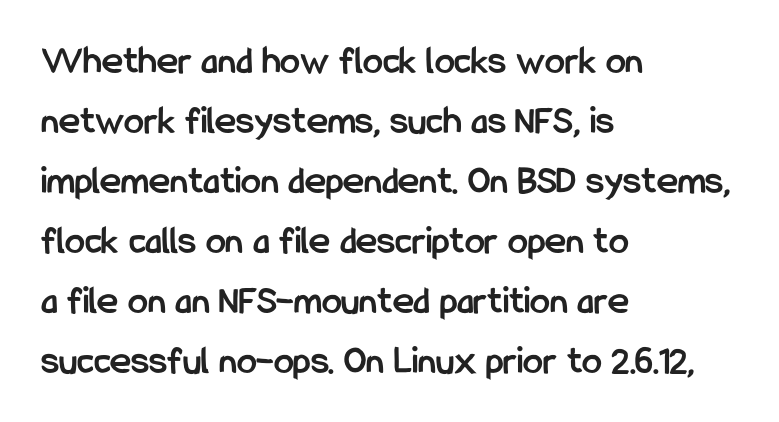
Students, observe: this is what conventionally led text looks like. Default kerning and tracking; the words read as compact shapes. Looks like regular typesetting: each glyph gets only the width it needs. Designer's note — italics off, roman on.
